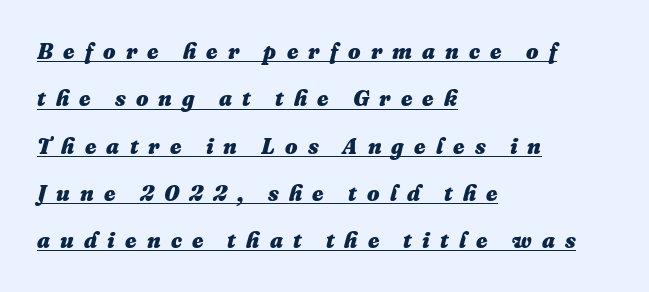
The image shows 22 px bold type, italic (leaning right); set left-aligned, loose line spacing (2.15x), unusually wide letter spacing (+0.46 em), underlined.
